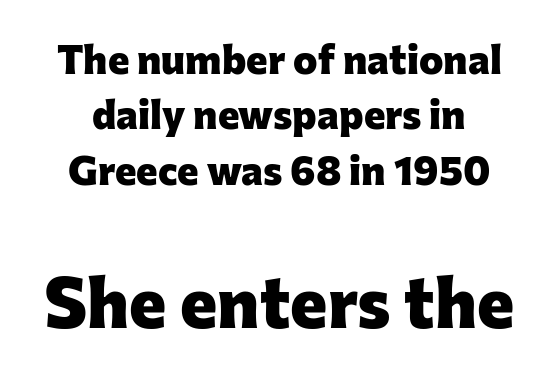
Q: Is the text bold? A: Yes.
Q: Is the text italic (slanted)? A: No, it is upright.
Q: Is the typeface a serif or a sans-serif typeface? A: Sans-serif.
Q: Is the text underlined? A: No.
Q: Is the spacing between letters normal or unusually wide? A: Normal.
Q: Is the spacing between lines tight, normal or loose? A: Normal.
Q: Which block of text is set in a larger size, the first (top) or the second (bottom)? A: The second (bottom) one.
Q: Width (condensed, normal, or wide)? A: Normal.
Q: Stroke contrast? A: Low.
Q: x-height? A: Medium.
Q: Monospaced? A: No.
